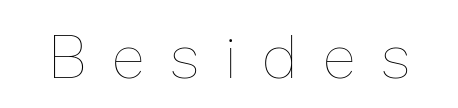
Tracking value appears strongly positive — letters spread wide. Weight: regular or lighter. The baseline area is clear. Looks like regular typesetting: each glyph gets only the width it needs. These lines were composed using upright roman letters.
